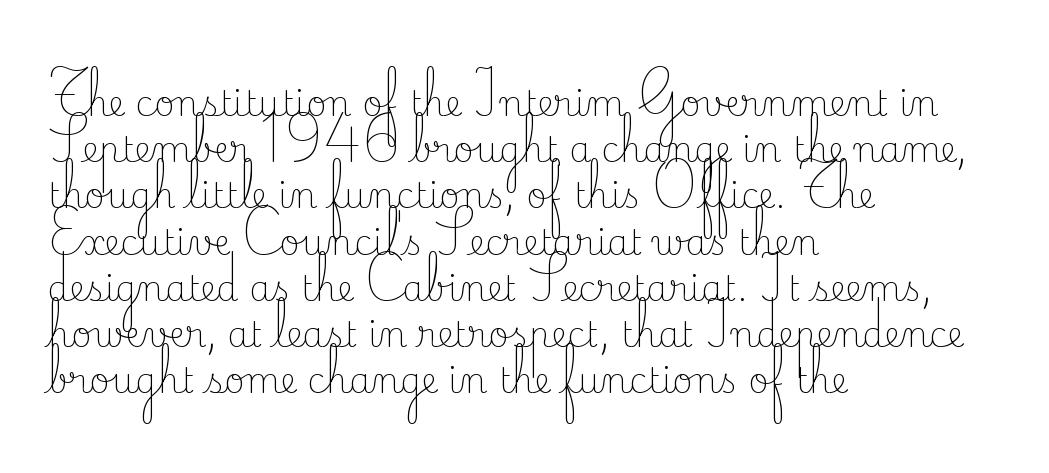
The image shows 35 px light serif type, upright; set left-aligned, normal line spacing (1.32x), normal letter spacing, not underlined; low stroke contrast and a small x-height.
